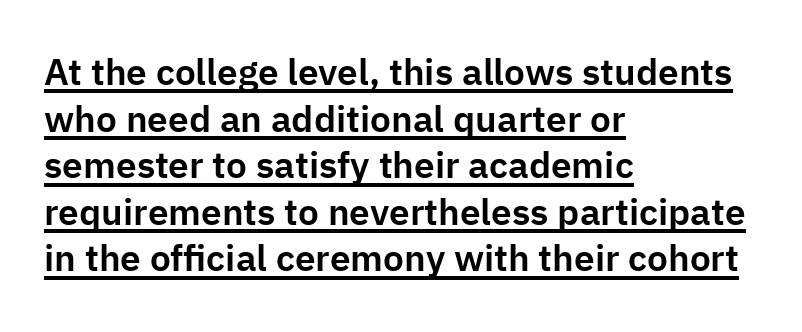
The line texture is even and compact thanks to regular tracking. Style check: upright. Each letter keeps its own natural width here, so spacing adapts to shape. If you measured baseline to baseline, you'd find a middling distance.
